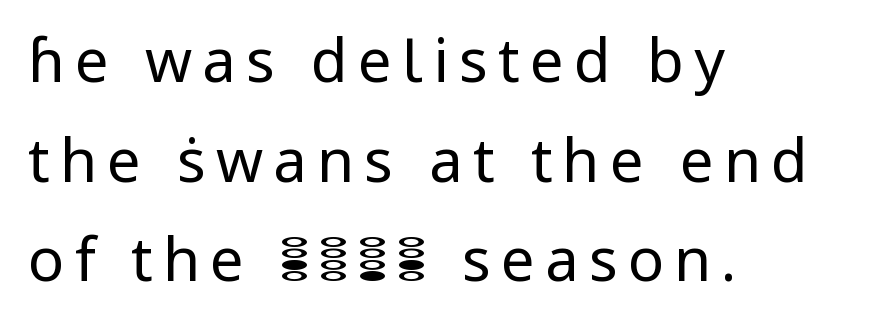
{"serif": "no", "italic": "no", "bold": "no", "weight": "regular", "width": "normal", "stroke_contrast": "low", "x_height": "medium", "monospaced": "no", "underline": "no", "align": "left", "line_spacing": "normal", "line_spacing_ratio": 1.66, "glyph_px": 60}
